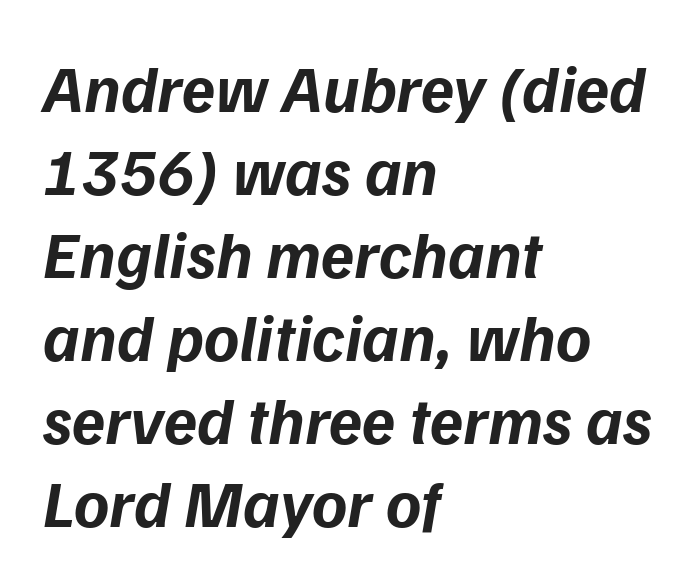
The image shows 67 px bold type, italic (leaning right); set left-aligned, line spacing 1.24x, normal letter spacing, not underlined; low stroke contrast and a medium x-height.
